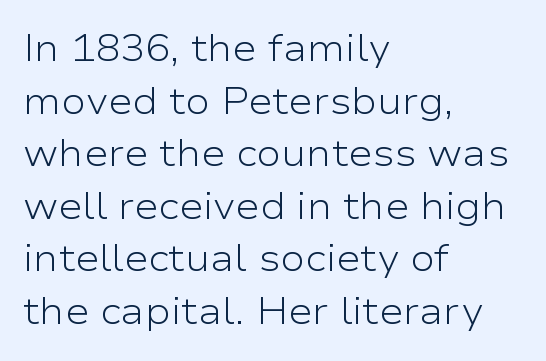
The line texture is even and compact thanks to regular tracking. The font is comparable to plain body text, perhaps lighter. Compared with a centered layout, this one pins lines to the left instead. Note the varied advance widths — an 'i' is clearly narrower than an 'm'. The text was rendered using a sans face with plain stroke endings.
